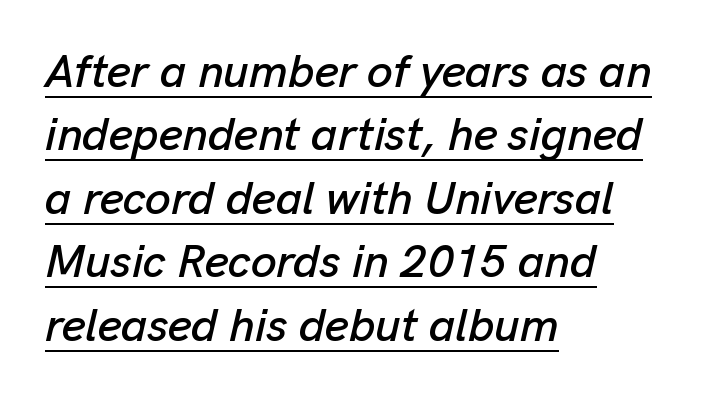
{"italic": "yes", "lean": "right", "slant_degrees": 13, "width": "normal", "stroke_contrast": "low", "x_height": "medium", "monospaced": "no", "underline": "yes", "align": "left", "line_spacing": "normal", "line_spacing_ratio": 1.38, "letter_spacing": "normal", "letter_spacing_em": 0.0, "glyph_px": 46}
